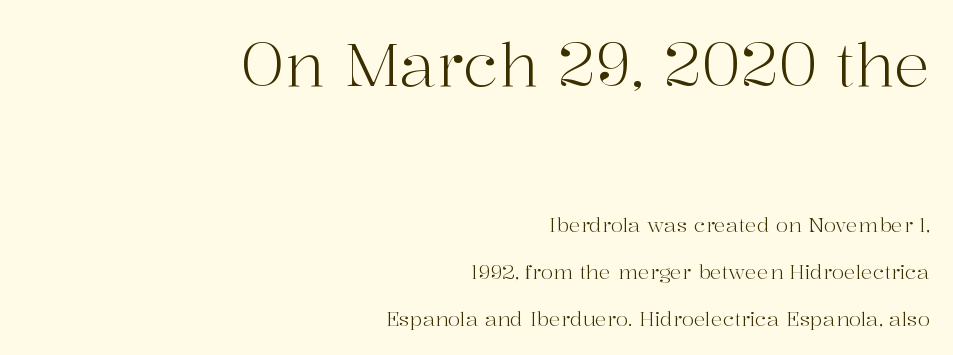
The image shows 60 px light serif type, upright; set right-aligned, loose line spacing (2.34x), normal letter spacing, not underlined; the first (top) block is 3.0x larger; high stroke contrast and a medium x-height.
